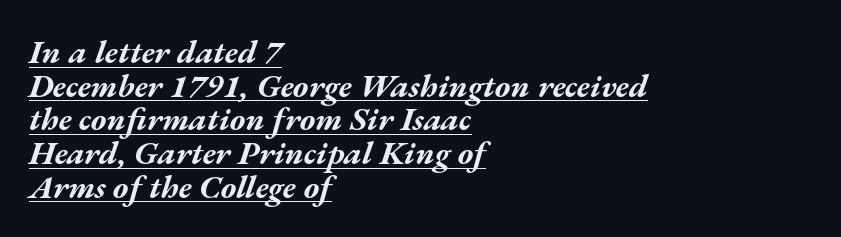
The image shows 33 px bold, wide type, italic (leaning right); set left-aligned, tight line spacing (1.02x), normal letter spacing, underlined; medium stroke contrast and a medium x-height.
